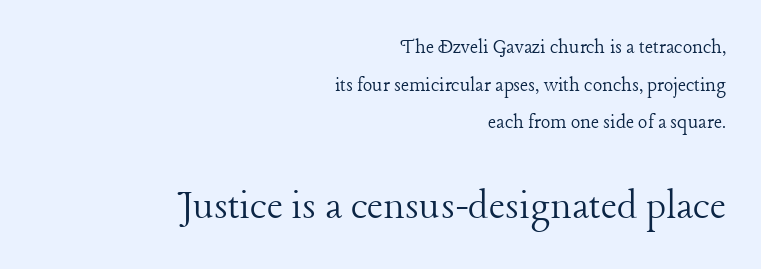
Words appear dense and cohesive because spacing is normal. The following chunk of copy outweighs the initial chunk in type size. You could not count columns in this text — the font is proportionally spaced. Each letter's strokes conclude with small projecting serifs.
